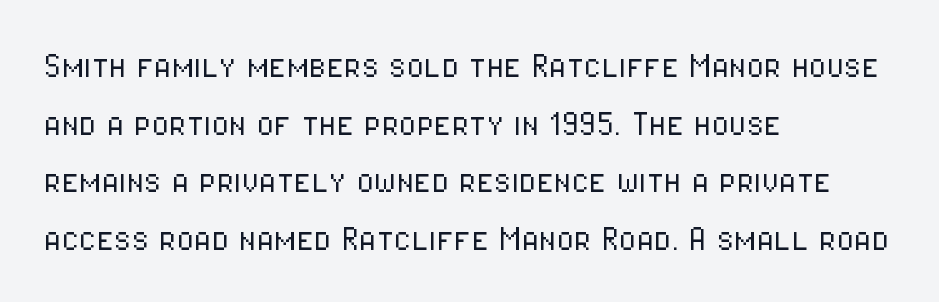
{"serif": "no", "italic": "no", "bold": "no", "weight": "light", "width": "condensed", "stroke_contrast": "low", "x_height": "medium", "monospaced": "no", "underline": "no", "align": "left", "line_spacing": "normal", "line_spacing_ratio": 1.44, "letter_spacing": "normal", "letter_spacing_em": 0.0, "glyph_px": 40}
